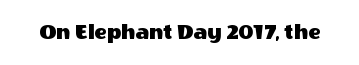
Q: Is the text italic (slanted)? A: No, it is upright.
Q: Is the text underlined? A: No.
Q: Is the spacing between letters normal or unusually wide? A: Normal.
